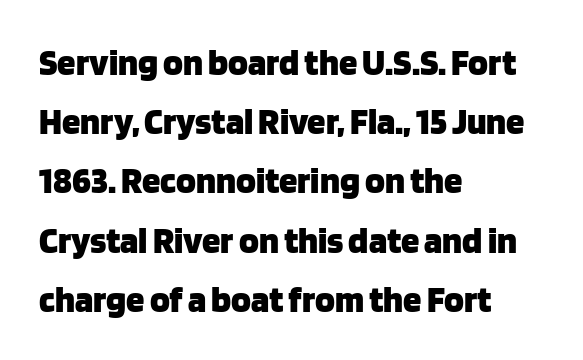
Q: Is the text bold? A: Yes.
Q: Is the text italic (slanted)? A: No, it is upright.
Q: Is the typeface a serif or a sans-serif typeface? A: Sans-serif.
Q: Is the text underlined? A: No.
Q: How is the paragraph aligned? A: Left-aligned.
Q: Is the spacing between letters normal or unusually wide? A: Normal.
Q: Is the spacing between lines tight, normal or loose? A: Normal.
Q: Width (condensed, normal, or wide)? A: Normal.
Q: Stroke contrast? A: Low.
Q: x-height? A: Large.
Q: Monospaced? A: No.
